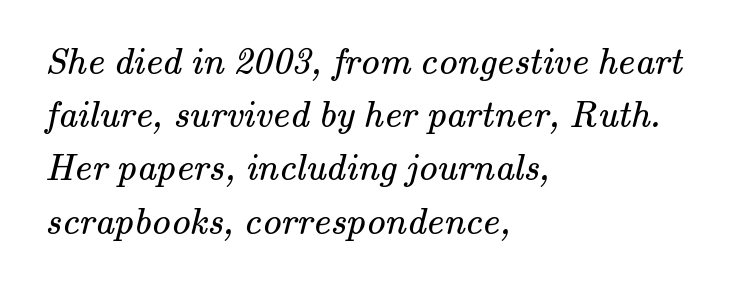
Q: Is the text bold? A: No.
Q: Is the typeface a serif or a sans-serif typeface? A: Serif.
Q: Is the text underlined? A: No.
Q: How is the paragraph aligned? A: Left-aligned.
Q: Is the spacing between letters normal or unusually wide? A: Normal.
Q: Is the spacing between lines tight, normal or loose? A: Normal.
Q: Width (condensed, normal, or wide)? A: Normal.
Q: Stroke contrast? A: Medium.
Q: x-height? A: Small.
Q: Monospaced? A: No.
